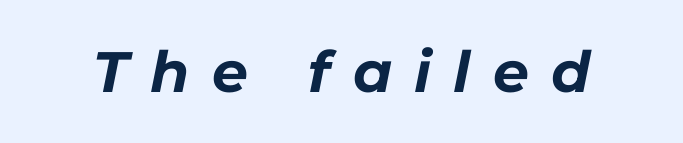
Q: Is the text bold? A: Yes.
Q: Is the text italic (slanted)? A: Yes, it leans right by about 11 degrees.
Q: Is the text underlined? A: No.
Q: Is the spacing between letters normal or unusually wide? A: Unusually wide.
Q: Width (condensed, normal, or wide)? A: Normal.
Q: Stroke contrast? A: Low.
Q: x-height? A: Medium.
Q: Monospaced? A: No.
